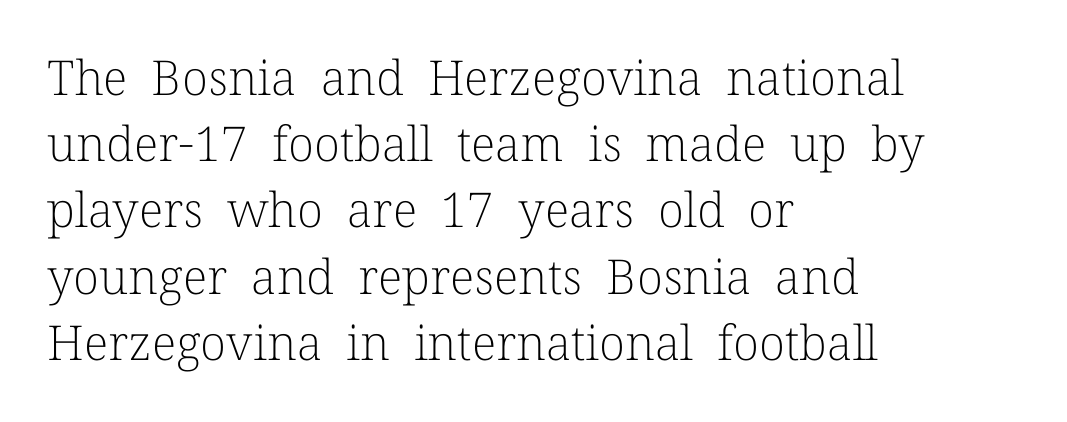
Q: Is the text bold? A: No.
Q: Is the text italic (slanted)? A: No, it is upright.
Q: Is the typeface a serif or a sans-serif typeface? A: Serif.
Q: Is the text underlined? A: No.
Q: How is the paragraph aligned? A: Left-aligned.
Q: Is the spacing between letters normal or unusually wide? A: Normal.
Q: Is the spacing between lines tight, normal or loose? A: Normal.
Q: Width (condensed, normal, or wide)? A: Normal.
Q: Stroke contrast? A: Low.
Q: x-height? A: Medium.
Q: Monospaced? A: No.
